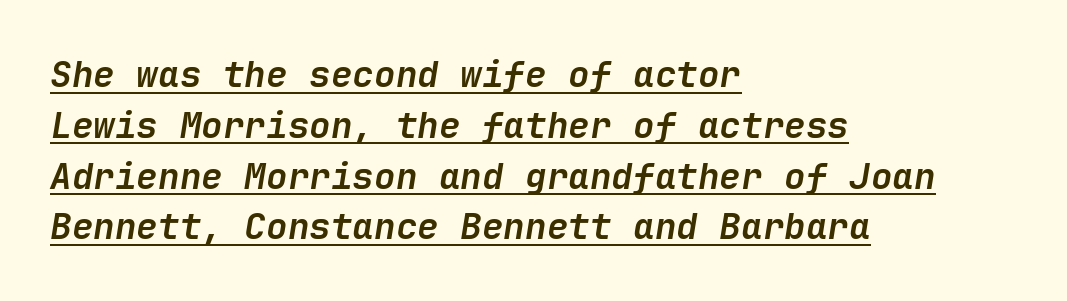
{"italic": "yes", "lean": "right", "slant_degrees": 9, "bold": "yes", "weight": "semibold", "width": "normal", "stroke_contrast": "low", "x_height": "medium", "underline": "yes", "align": "left", "line_spacing": "normal", "line_spacing_ratio": 1.41, "letter_spacing": "normal", "letter_spacing_em": 0.0, "glyph_px": 36}
